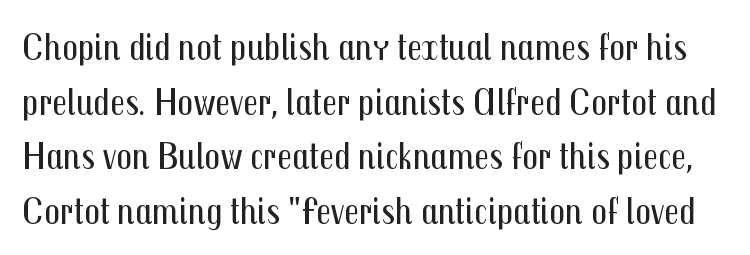
Q: Is the text bold? A: No.
Q: Is the text italic (slanted)? A: No, it is upright.
Q: Is the typeface a serif or a sans-serif typeface? A: Sans-serif.
Q: Is the text underlined? A: No.
Q: Is the spacing between letters normal or unusually wide? A: Normal.
Q: Is the spacing between lines tight, normal or loose? A: Normal.
Q: Width (condensed, normal, or wide)? A: Condensed.
Q: Stroke contrast? A: Medium.
Q: x-height? A: Medium.
Q: Monospaced? A: No.
